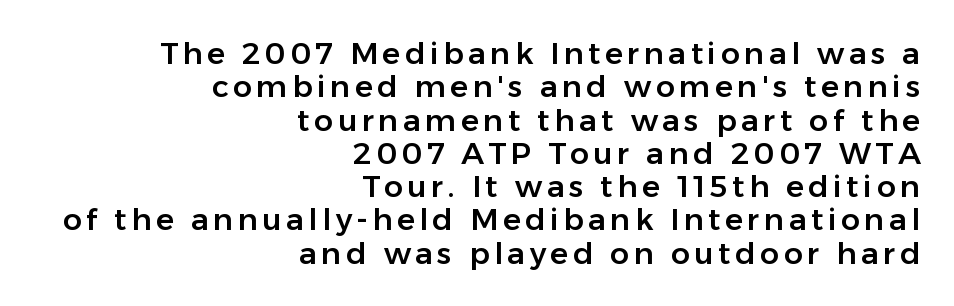
Q: Is the text italic (slanted)? A: No, it is upright.
Q: Is the typeface a serif or a sans-serif typeface? A: Sans-serif.
Q: Is the text underlined? A: No.
Q: How is the paragraph aligned? A: Right-aligned.
Q: Is the spacing between lines tight, normal or loose? A: Tight.
Q: Width (condensed, normal, or wide)? A: Normal.
Q: Stroke contrast? A: Low.
Q: x-height? A: Medium.
Q: Monospaced? A: No.
